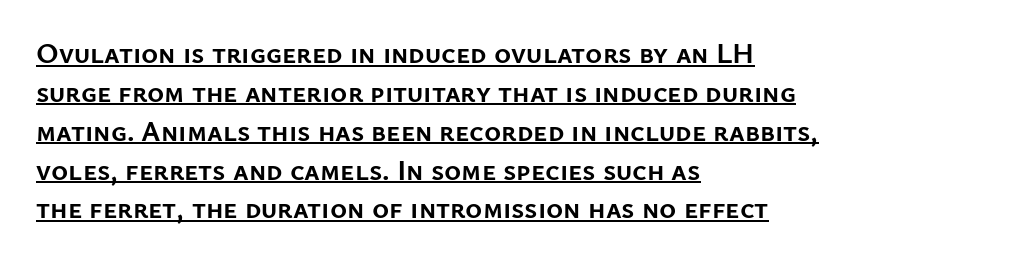
Is there an underline? Yes — a line sits under the letters. Think of a printed novel: that variable character pitch is what you see here. These lines carry a lot of weight — the face is fully bold. Does extra space separate the letters? No, they use regular spacing. Does the copy run flush right? No — it runs flush left.
